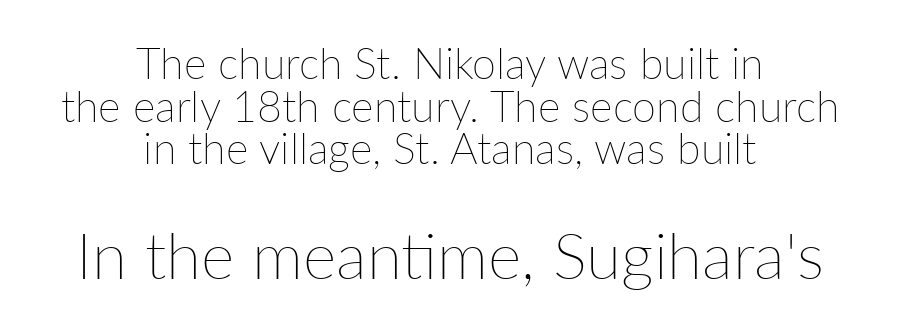
Q: Is the text bold? A: No.
Q: Is the text italic (slanted)? A: No, it is upright.
Q: Is the text underlined? A: No.
Q: How is the paragraph aligned? A: Centered.
Q: Is the spacing between letters normal or unusually wide? A: Normal.
Q: Is the spacing between lines tight, normal or loose? A: Tight.
Q: Which block of text is set in a larger size, the first (top) or the second (bottom)? A: The second (bottom) one.
Q: Width (condensed, normal, or wide)? A: Normal.
Q: Stroke contrast? A: Low.
Q: x-height? A: Medium.
Q: Monospaced? A: No.
